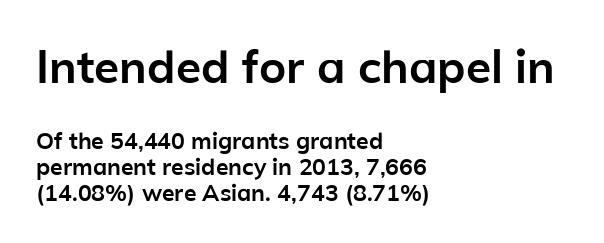
The image shows 46 px semibold sans-serif type, upright; set left-aligned, tight line spacing (1.13x), normal letter spacing, not underlined; the first (top) block is 2.0x larger; low stroke contrast and a medium x-height.
